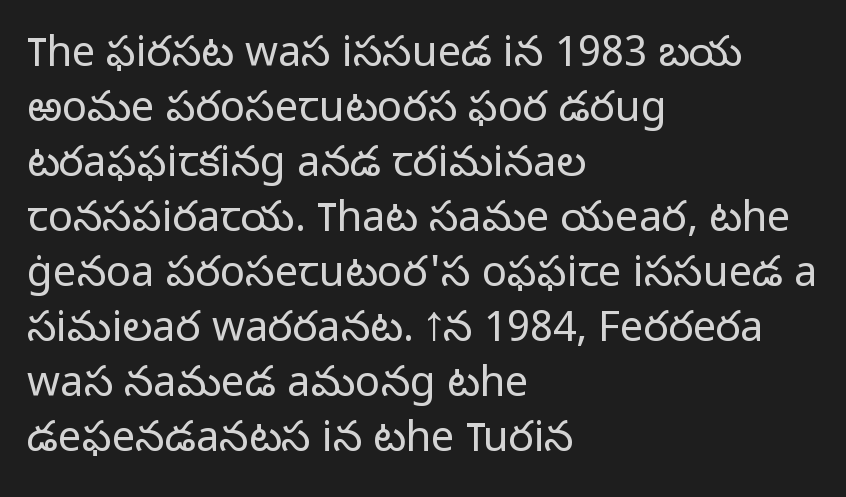
Q: Is the text bold? A: No.
Q: Is the text italic (slanted)? A: No, it is upright.
Q: Is the typeface a serif or a sans-serif typeface? A: Sans-serif.
Q: Is the text underlined? A: No.
Q: How is the paragraph aligned? A: Left-aligned.
Q: Is the spacing between letters normal or unusually wide? A: Normal.
Q: Is the spacing between lines tight, normal or loose? A: Normal.
Q: Width (condensed, normal, or wide)? A: Normal.
Q: Stroke contrast? A: Low.
Q: x-height? A: Medium.
Q: Monospaced? A: No.
